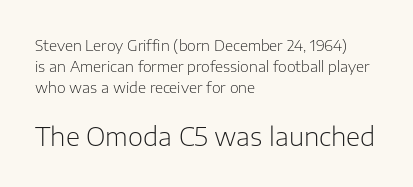
Each word holds together tightly as a unit, with standard inter-letter gaps. Bare-footed words on every line. It's the straight-up-and-down kind of type. The rows are spaced the way most documents space them.
